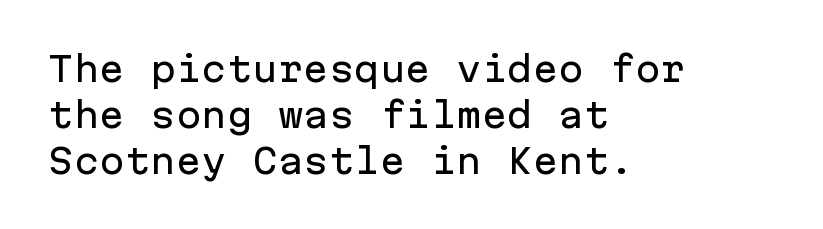
The image shows 34 px sans-serif type, upright, monospaced; set left-aligned, normal line spacing (1.35x), normal letter spacing, not underlined; low stroke contrast and a medium x-height.
